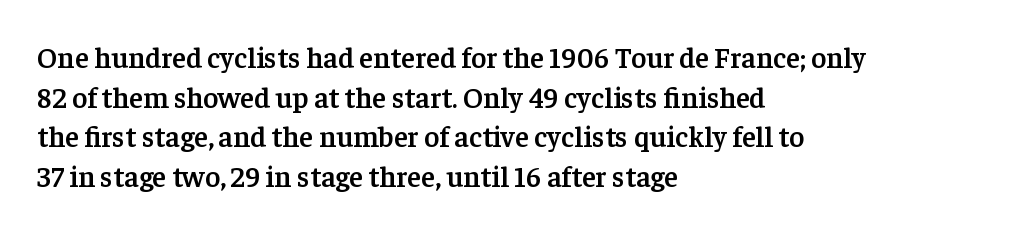
{"serif": "yes", "italic": "no", "bold": "semi", "weight": "semibold", "width": "normal", "stroke_contrast": "low", "x_height": "medium", "monospaced": "no", "underline": "no", "align": "left", "line_spacing": "normal", "line_spacing_ratio": 1.37, "letter_spacing": "normal", "letter_spacing_em": 0.0, "glyph_px": 29}
